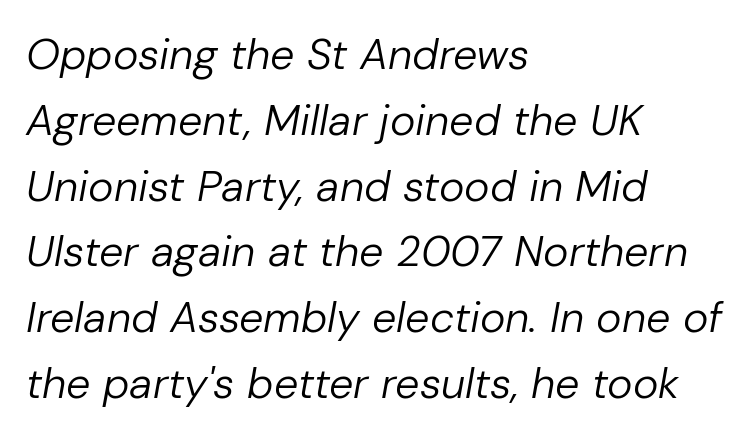
Q: Is the text bold? A: No.
Q: Is the text italic (slanted)? A: Yes, it leans right by about 10 degrees.
Q: Is the text underlined? A: No.
Q: How is the paragraph aligned? A: Left-aligned.
Q: Is the spacing between letters normal or unusually wide? A: Normal.
Q: Is the spacing between lines tight, normal or loose? A: Normal.
Q: Width (condensed, normal, or wide)? A: Normal.
Q: Stroke contrast? A: Low.
Q: x-height? A: Medium.
Q: Monospaced? A: No.
